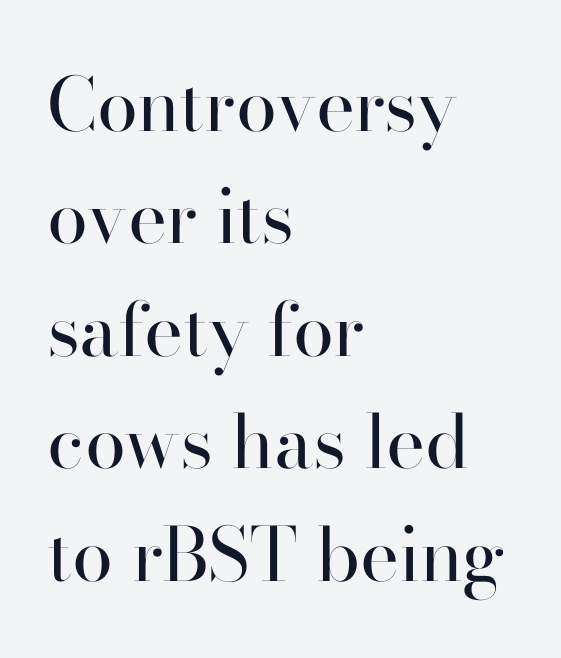
The image shows 74 px regular-weight serif type, upright; set left-aligned, normal line spacing (1.52x), normal letter spacing, not underlined; high stroke contrast and a small x-height.
